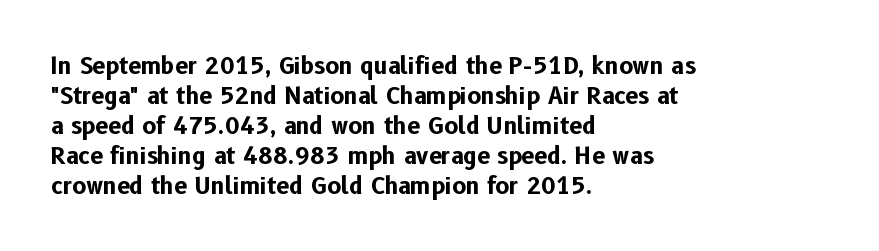
Q: Is the text bold? A: Yes.
Q: Is the text italic (slanted)? A: No, it is upright.
Q: Is the text underlined? A: No.
Q: How is the paragraph aligned? A: Left-aligned.
Q: Is the spacing between letters normal or unusually wide? A: Normal.
Q: Is the spacing between lines tight, normal or loose? A: Normal.
